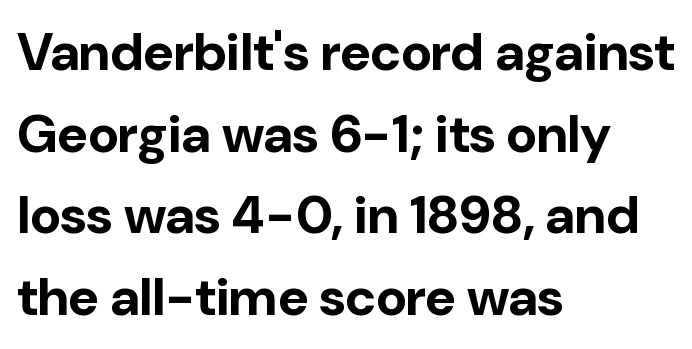
{"serif": "no", "italic": "no", "bold": "yes", "weight": "bold", "width": "normal", "stroke_contrast": "low", "x_height": "medium", "monospaced": "no", "underline": "no", "align": "left", "line_spacing": "normal", "line_spacing_ratio": 1.54, "letter_spacing": "normal", "letter_spacing_em": 0.0, "glyph_px": 53}
